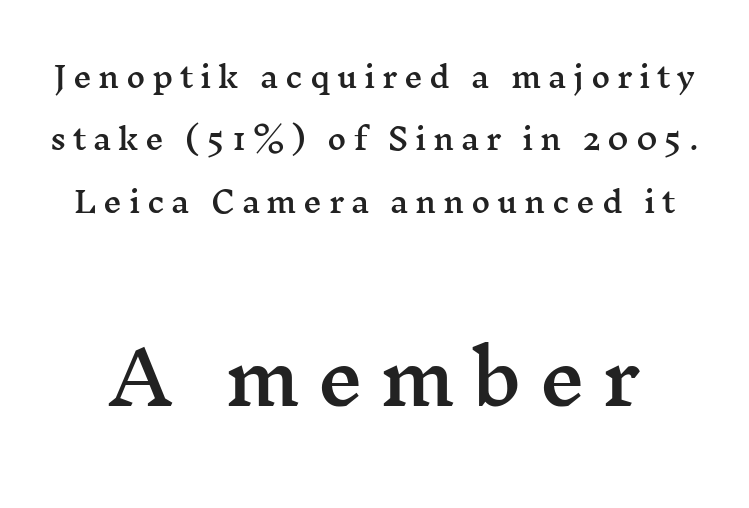
Top chunk: small. Bottom chunk: large. The foot of each line stays bare and open. The passage shown is typeset with a serif family. Honestly, the letter spacing is so wide it's the main thing you notice. This sample has the flowing, uneven cadence of proportional lettering. What's the leading like? Stretched, with rows far apart.
